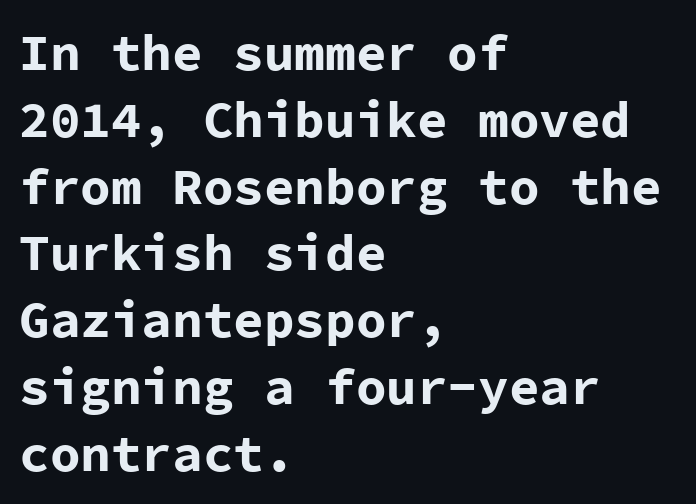
The image shows 51 px bold sans-serif type, upright, monospaced; set left-aligned, normal line spacing (1.31x), normal letter spacing, not underlined; low stroke contrast and a medium x-height.
